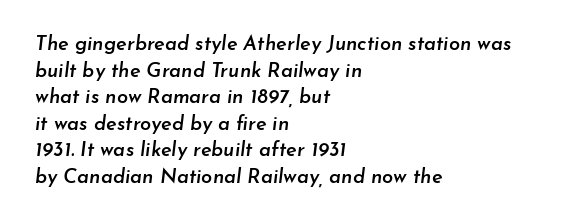
The image shows 20 px text type, italic (leaning right); set left-aligned, normal line spacing (1.33x), normal letter spacing, not underlined.
